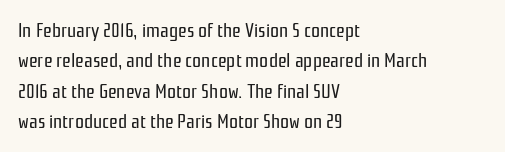
The image shows 20 px text type, upright; set left-aligned, normal line spacing (1.52x), normal letter spacing, not underlined.
